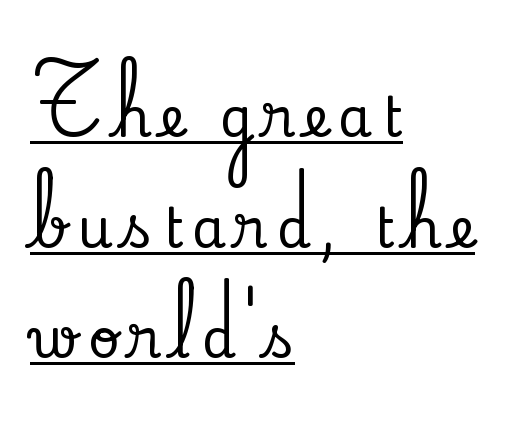
The image shows 55 px serif type, upright; set left-aligned, loose line spacing (2.01x), underlined; low stroke contrast and a small x-height.
